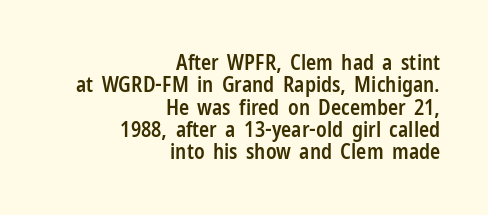
{"italic": "no", "bold": "semi", "underline": "no", "align": "right", "line_spacing": "tight", "line_spacing_ratio": 1.06, "letter_spacing": "normal", "letter_spacing_em": 0.0, "glyph_px": 21}
